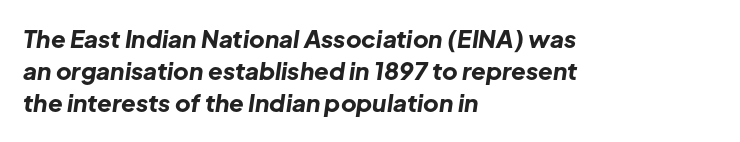
The image shows 24 px bold type, italic (leaning right); set left-aligned, normal line spacing (1.34x), normal letter spacing, not underlined.
